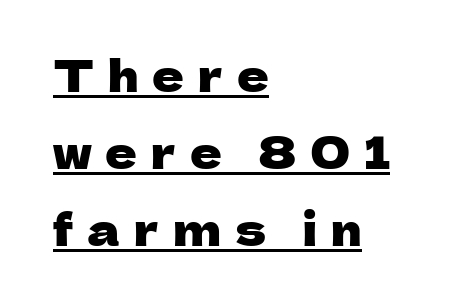
{"serif": "no", "italic": "no", "width": "normal", "stroke_contrast": "low", "x_height": "medium", "monospaced": "no", "underline": "yes", "align": "left", "line_spacing_ratio": 1.75, "letter_spacing": "wide", "letter_spacing_em": 0.31, "glyph_px": 44}
